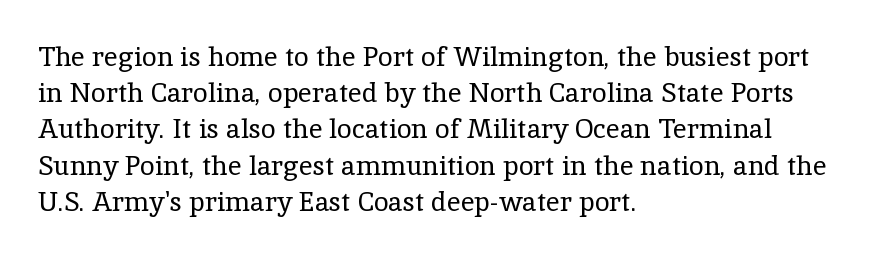
{"italic": "no", "bold": "no", "underline": "no", "align": "left", "line_spacing": "normal", "line_spacing_ratio": 1.34, "letter_spacing": "normal", "letter_spacing_em": 0.0, "glyph_px": 27}
